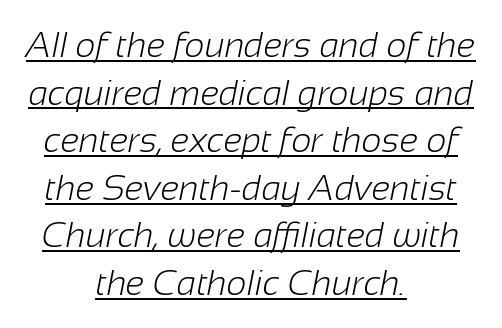
Q: Is the text bold? A: No.
Q: Is the typeface a serif or a sans-serif typeface? A: Sans-serif.
Q: Is the text underlined? A: Yes.
Q: How is the paragraph aligned? A: Centered.
Q: Is the spacing between letters normal or unusually wide? A: Normal.
Q: Is the spacing between lines tight, normal or loose? A: Normal.
Q: Width (condensed, normal, or wide)? A: Normal.
Q: Stroke contrast? A: Low.
Q: x-height? A: Medium.
Q: Monospaced? A: No.
